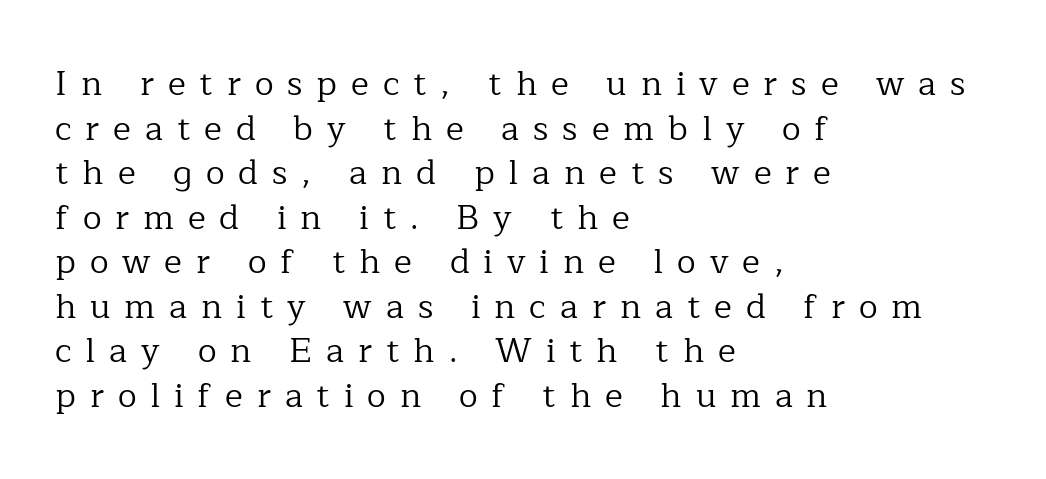
The image shows 34 px regular-weight serif type, upright; set left-aligned, normal line spacing (1.31x), unusually wide letter spacing (+0.41 em), not underlined; low stroke contrast and a medium x-height.
